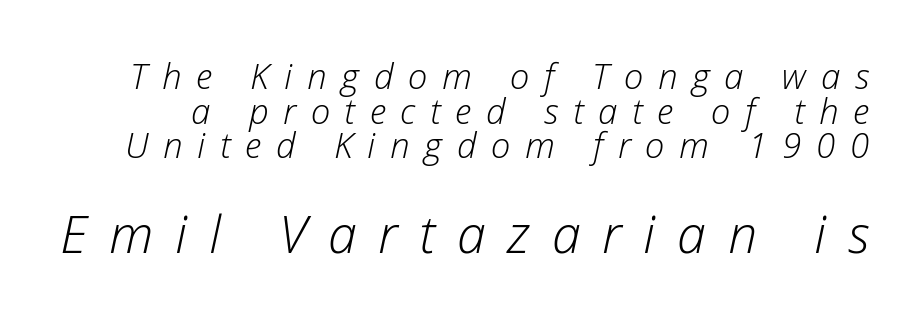
Q: Is the text bold? A: No.
Q: Is the text italic (slanted)? A: Yes, it leans right by about 12 degrees.
Q: Is the text underlined? A: No.
Q: Is the spacing between letters normal or unusually wide? A: Unusually wide.
Q: Is the spacing between lines tight, normal or loose? A: Tight.
Q: Which block of text is set in a larger size, the first (top) or the second (bottom)? A: The second (bottom) one.
Q: Width (condensed, normal, or wide)? A: Normal.
Q: Stroke contrast? A: Low.
Q: x-height? A: Medium.
Q: Monospaced? A: No.
